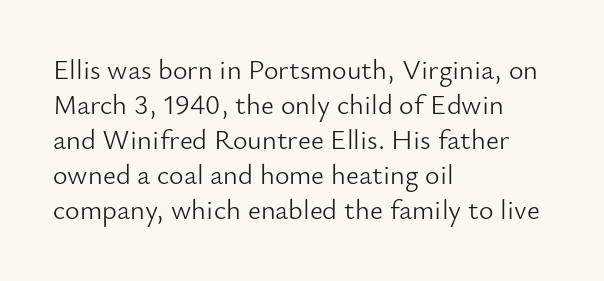
Q: Is the text bold? A: No.
Q: Is the text italic (slanted)? A: No, it is upright.
Q: Is the typeface a serif or a sans-serif typeface? A: Sans-serif.
Q: Is the text underlined? A: No.
Q: How is the paragraph aligned? A: Left-aligned.
Q: Is the spacing between letters normal or unusually wide? A: Normal.
Q: Is the spacing between lines tight, normal or loose? A: Normal.
Q: Width (condensed, normal, or wide)? A: Normal.
Q: Stroke contrast? A: Low.
Q: x-height? A: Small.
Q: Monospaced? A: No.
